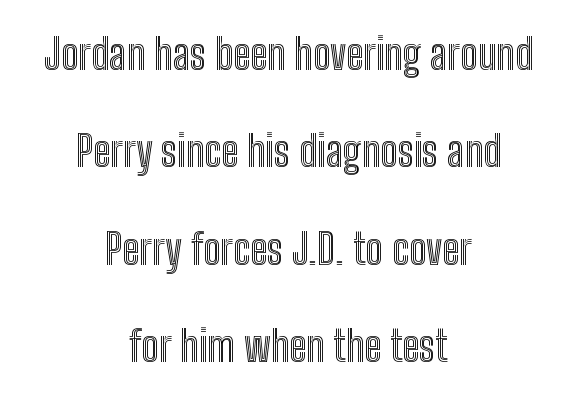
The image shows 42 px condensed type, upright; set centered, loose line spacing (2.32x), normal letter spacing, not underlined; a medium x-height.
